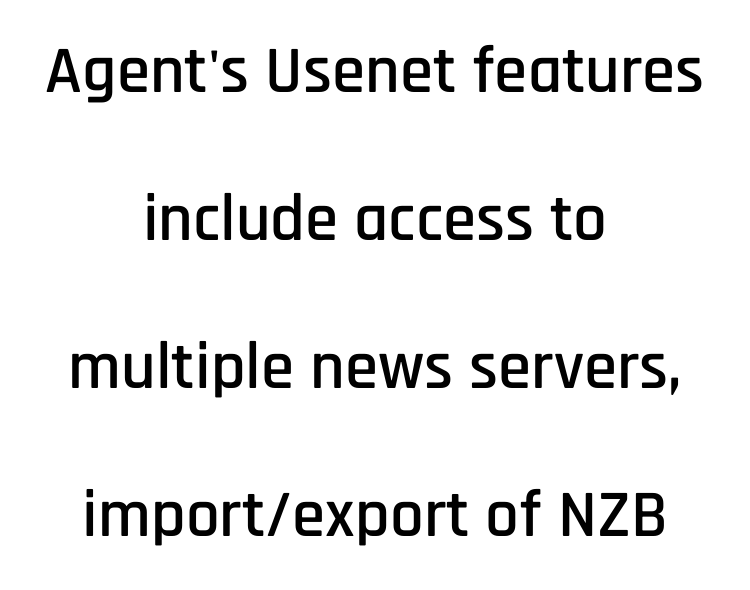
{"serif": "no", "italic": "no", "width": "condensed", "stroke_contrast": "low", "x_height": "large", "monospaced": "no", "underline": "no", "align": "center", "line_spacing": "loose", "line_spacing_ratio": 2.21, "letter_spacing": "normal", "letter_spacing_em": 0.0, "glyph_px": 67}
